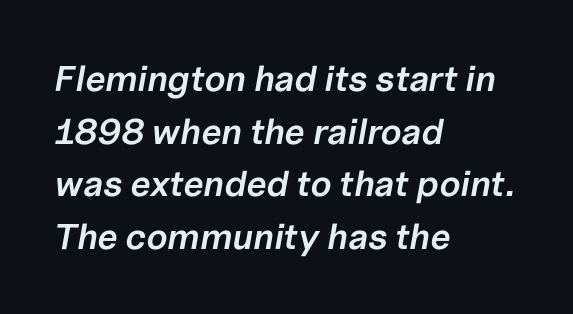
Type without underlining. Horizontal bands of white between lines are of average thickness. It's the slanting kind of type. What stands out about the letter spacing? Nothing — it is the standard amount. The strokes are fattened partway — semibold, not bold. The rendering uses natural spacing where letterforms have individual widths.
